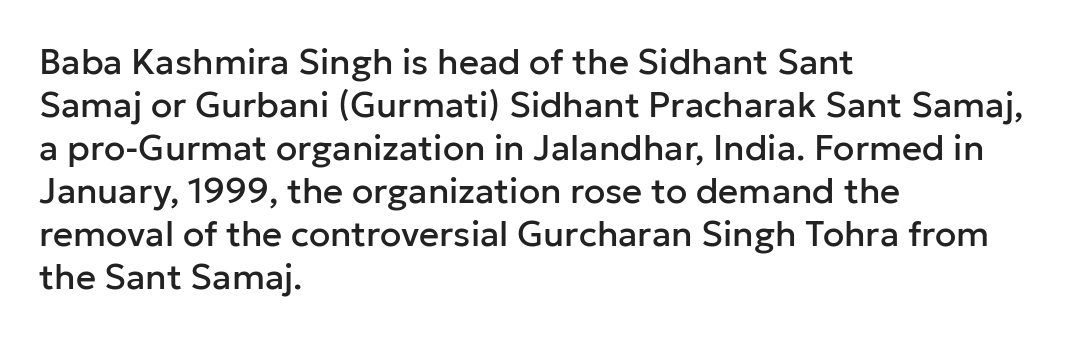
Q: Is the text italic (slanted)? A: No, it is upright.
Q: Is the typeface a serif or a sans-serif typeface? A: Sans-serif.
Q: Is the text underlined? A: No.
Q: How is the paragraph aligned? A: Left-aligned.
Q: Is the spacing between letters normal or unusually wide? A: Normal.
Q: Width (condensed, normal, or wide)? A: Normal.
Q: Stroke contrast? A: Low.
Q: x-height? A: Medium.
Q: Monospaced? A: No.
